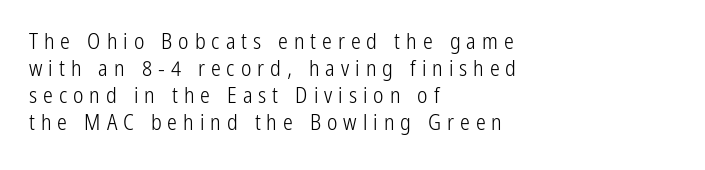
Glance below the letters and you will spot only blank space. Loose tracking; the words dissolve into strings of separated letters. Left-aligned paragraph, ragged on the right. Letters have the restrained weight of plain body copy at most. Unlike italic type, these characters show no tilt at all.
